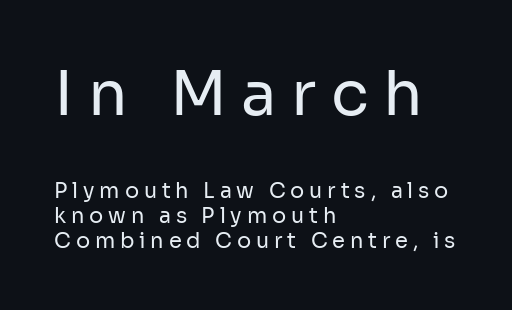
The image shows 62 px regular-weight sans-serif type, upright; set left-aligned, line spacing 1.19x, unusually wide letter spacing (+0.23 em), not underlined; the first (top) block is 2.95x larger; low stroke contrast and a medium x-height.
